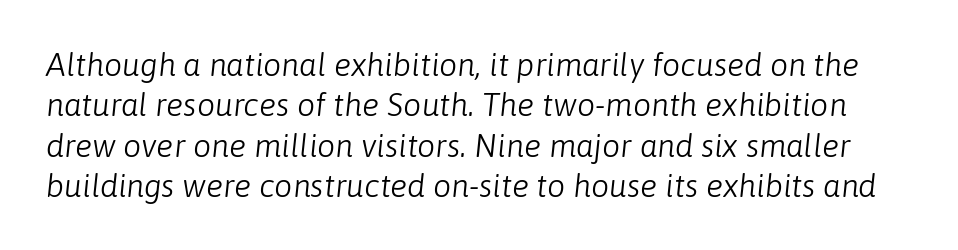
The letters advance in unequal steps, a hallmark of proportional type. Tracking here is standard; glyphs follow each other at the usual distance. Beneath every word, the page is bare. No extra ink here — the face is not bold.
